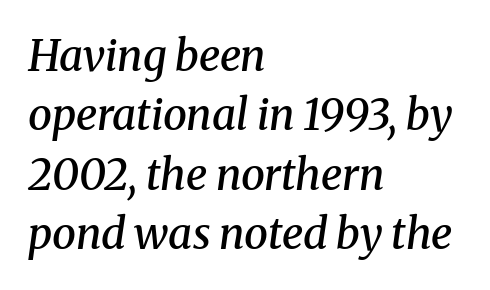
{"serif": "yes", "italic": "yes", "lean": "right", "slant_degrees": 8, "bold": "semi", "weight": "semibold", "width": "normal", "stroke_contrast": "medium", "x_height": "medium", "monospaced": "no", "underline": "no", "align": "left", "line_spacing": "normal", "line_spacing_ratio": 1.38, "letter_spacing": "normal", "letter_spacing_em": 0.0, "glyph_px": 43}
